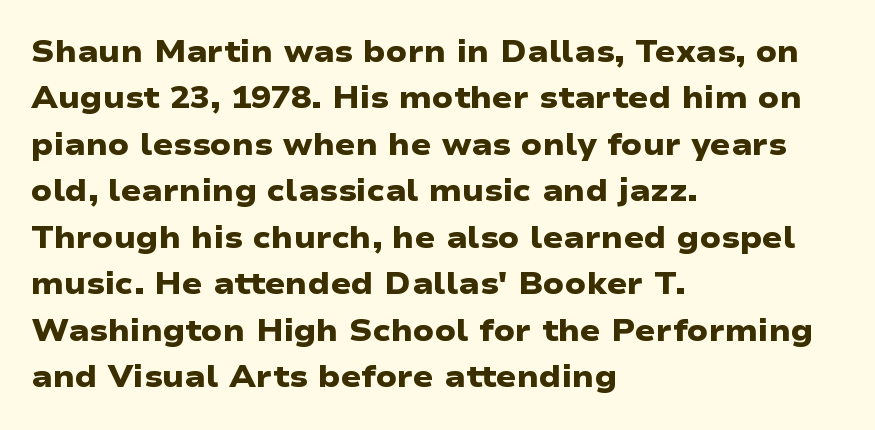
The image shows 30 px heavy, wide sans-serif type; set left-aligned, normal line spacing (1.55x), normal letter spacing, not underlined; low stroke contrast and a medium x-height.
